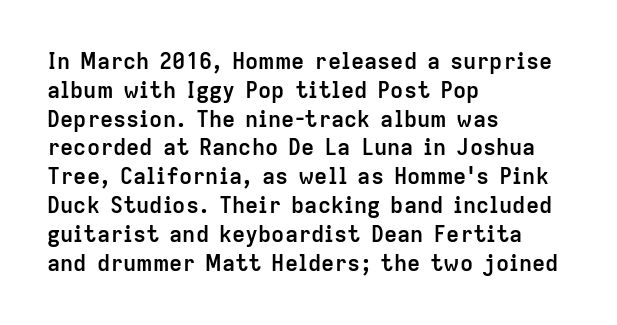
{"italic": "no", "bold": "yes", "underline": "no", "align": "left", "line_spacing": "normal", "line_spacing_ratio": 1.31, "letter_spacing": "normal", "letter_spacing_em": 0.0, "glyph_px": 22}
